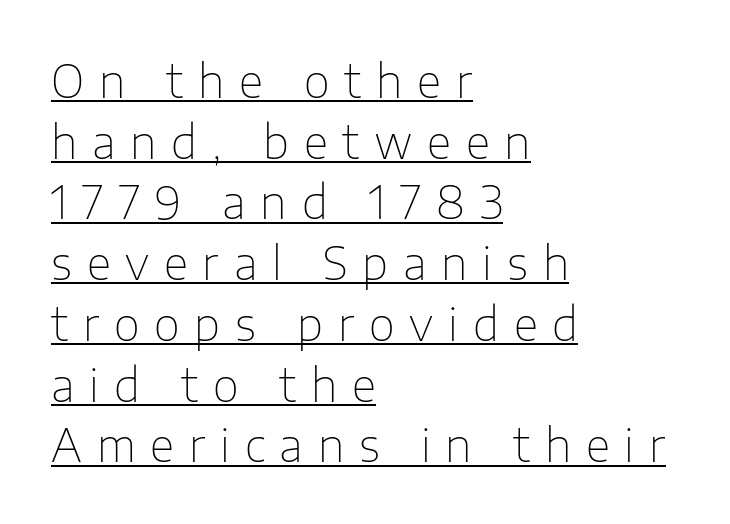
{"serif": "no", "italic": "no", "bold": "no", "weight": "thin", "width": "normal", "stroke_contrast": "low", "x_height": "medium", "monospaced": "no", "underline": "yes", "align": "left", "line_spacing": "normal", "line_spacing_ratio": 1.35, "letter_spacing": "wide", "letter_spacing_em": 0.33, "glyph_px": 45}
